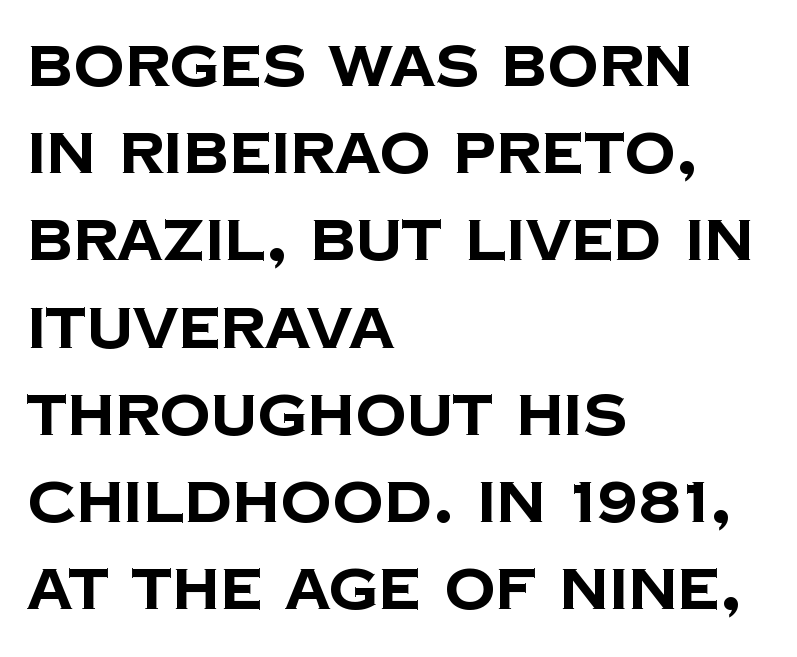
Q: Is the text bold? A: Yes.
Q: Is the typeface a serif or a sans-serif typeface? A: Sans-serif.
Q: Is the text underlined? A: No.
Q: How is the paragraph aligned? A: Left-aligned.
Q: Is the spacing between letters normal or unusually wide? A: Normal.
Q: Is the spacing between lines tight, normal or loose? A: Normal.
Q: Width (condensed, normal, or wide)? A: Normal.
Q: Stroke contrast? A: Low.
Q: x-height? A: Large.
Q: Monospaced? A: No.
